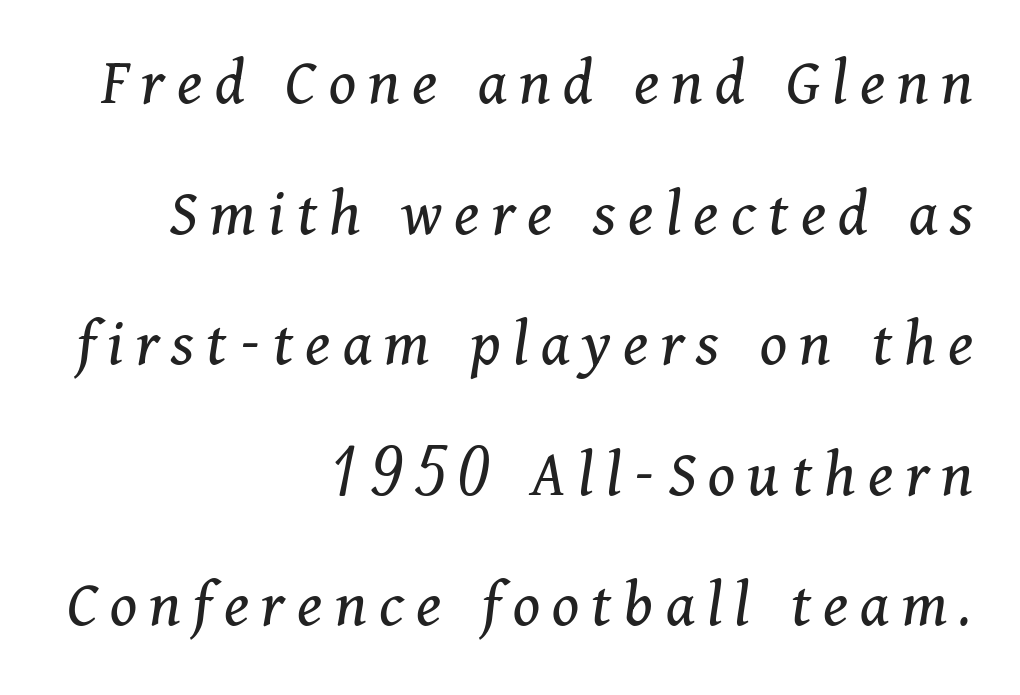
{"serif": "yes", "italic": "yes", "lean": "right", "slant_degrees": 11, "bold": "no", "weight": "regular", "width": "normal", "stroke_contrast": "medium", "x_height": "medium", "monospaced": "no", "underline": "no", "align": "right", "line_spacing": "loose", "line_spacing_ratio": 1.92, "glyph_px": 68}
